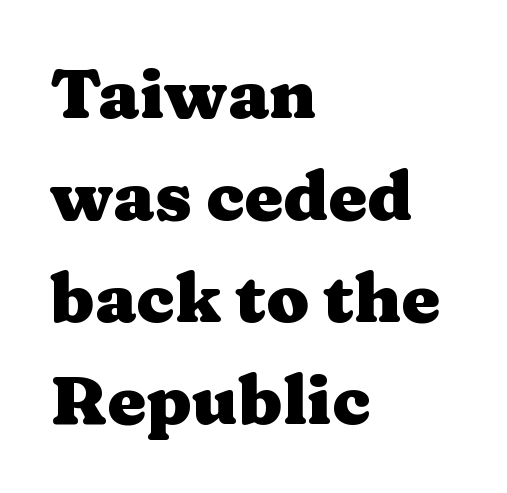
{"serif": "yes", "italic": "no", "bold": "yes", "weight": "heavy", "width": "wide", "stroke_contrast": "medium", "x_height": "medium", "monospaced": "no", "underline": "no", "align": "left", "line_spacing": "normal", "line_spacing_ratio": 1.48, "letter_spacing": "normal", "letter_spacing_em": 0.0, "glyph_px": 69}
